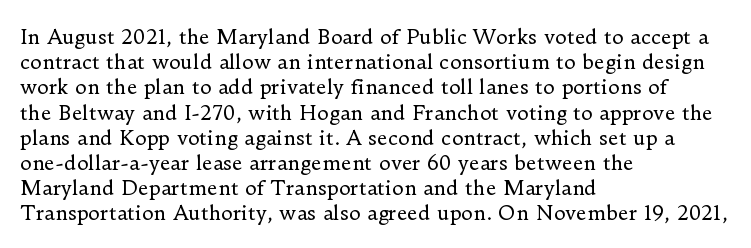
The image shows 20 px text type, upright; set left-aligned, normal line spacing (1.26x), normal letter spacing, not underlined.
